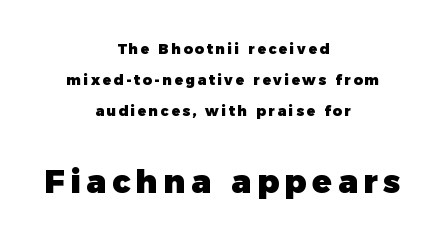
{"serif": "no", "bold": "yes", "weight": "heavy", "width": "normal", "x_height": "medium", "monospaced": "no", "underline": "no", "align": "center", "line_spacing": "loose", "line_spacing_ratio": 2.21, "larger_block": "second", "size_ratio": 2.29, "glyph_px": 32}
